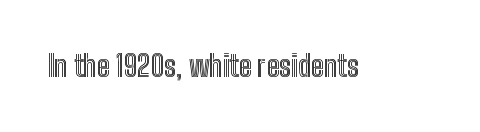
The image shows 29 px condensed type, upright; set normal letter spacing, not underlined; a medium x-height.
